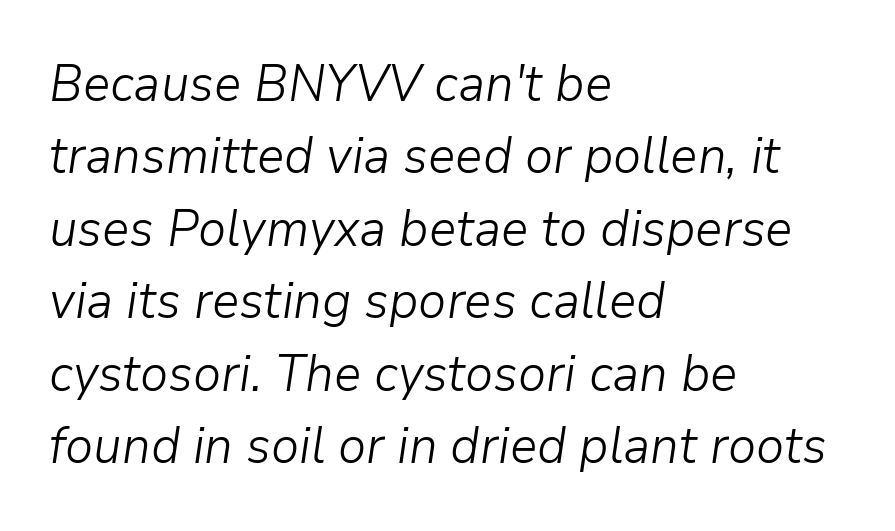
Q: Is the text bold? A: No.
Q: Is the text italic (slanted)? A: Yes, it leans right by about 9 degrees.
Q: Is the text underlined? A: No.
Q: How is the paragraph aligned? A: Left-aligned.
Q: Is the spacing between letters normal or unusually wide? A: Normal.
Q: Is the spacing between lines tight, normal or loose? A: Normal.
Q: Width (condensed, normal, or wide)? A: Normal.
Q: Stroke contrast? A: Low.
Q: x-height? A: Medium.
Q: Monospaced? A: No.
